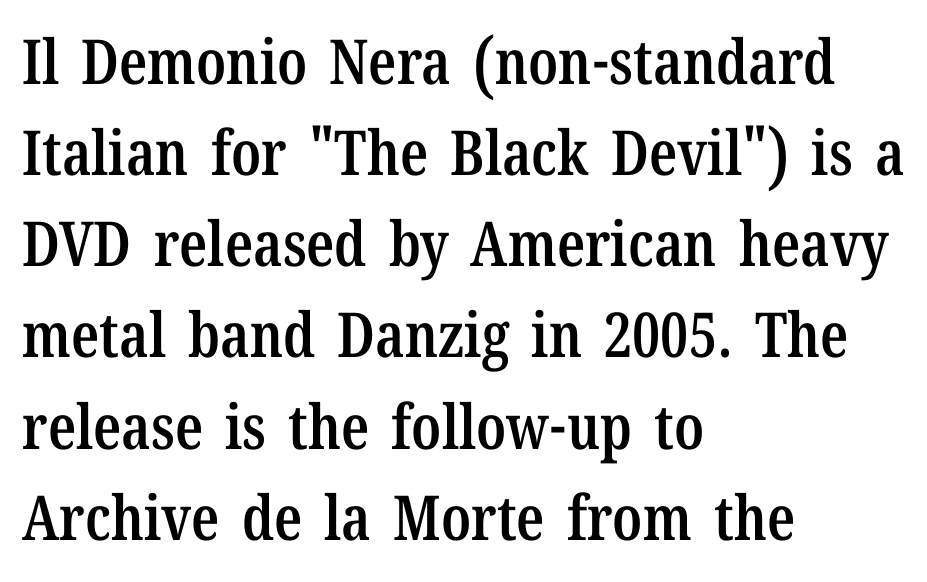
{"serif": "yes", "italic": "no", "bold": "semi", "weight": "semibold", "width": "condensed", "stroke_contrast": "low", "x_height": "medium", "monospaced": "no", "underline": "no", "align": "left", "line_spacing": "normal", "line_spacing_ratio": 1.47, "letter_spacing": "normal", "letter_spacing_em": 0.0, "glyph_px": 62}
